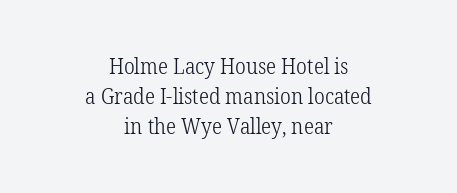
{"italic": "no", "bold": "no", "underline": "no", "align": "center", "line_spacing": "normal", "line_spacing_ratio": 1.43, "letter_spacing": "normal", "letter_spacing_em": 0.0, "glyph_px": 21}
